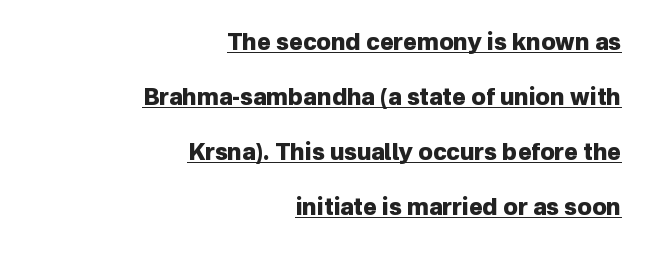
The image shows 23 px bold type, upright; set right-aligned, loose line spacing (2.39x), normal letter spacing, underlined.
